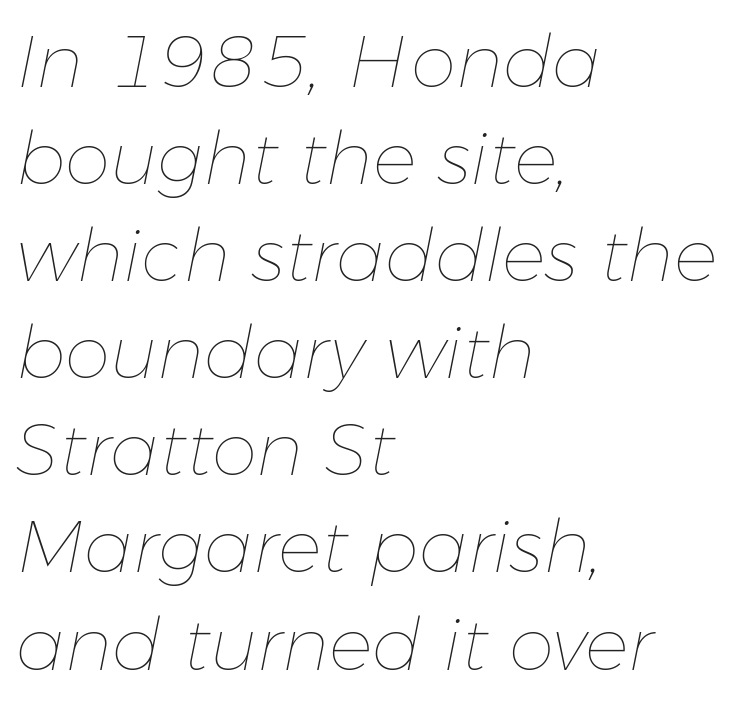
The image shows 73 px thin type, italic (leaning right); set left-aligned, normal line spacing (1.33x), normal letter spacing, not underlined; low stroke contrast and a medium x-height.
